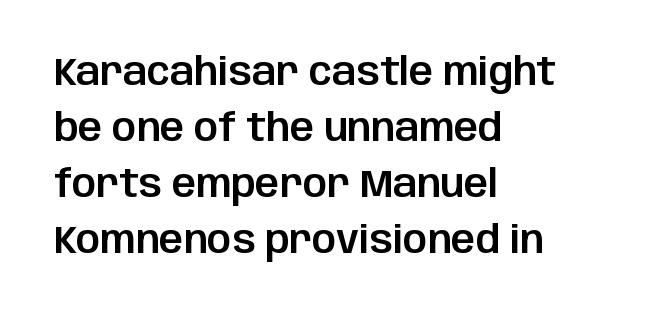
Q: Is the text italic (slanted)? A: No, it is upright.
Q: Is the typeface a serif or a sans-serif typeface? A: Sans-serif.
Q: Is the text underlined? A: No.
Q: How is the paragraph aligned? A: Left-aligned.
Q: Is the spacing between letters normal or unusually wide? A: Normal.
Q: Is the spacing between lines tight, normal or loose? A: Normal.
Q: Width (condensed, normal, or wide)? A: Normal.
Q: Stroke contrast? A: Low.
Q: x-height? A: Large.
Q: Monospaced? A: No.
